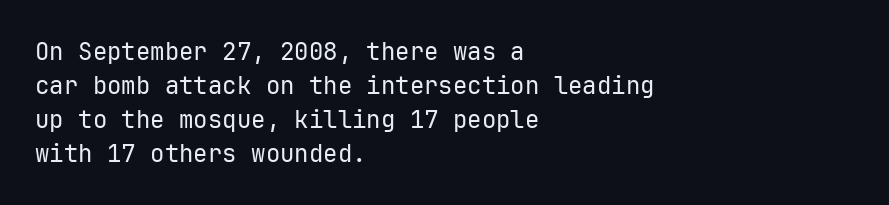
The image shows 24 px text type, upright; set left-aligned, normal line spacing (1.41x), normal letter spacing, not underlined.
